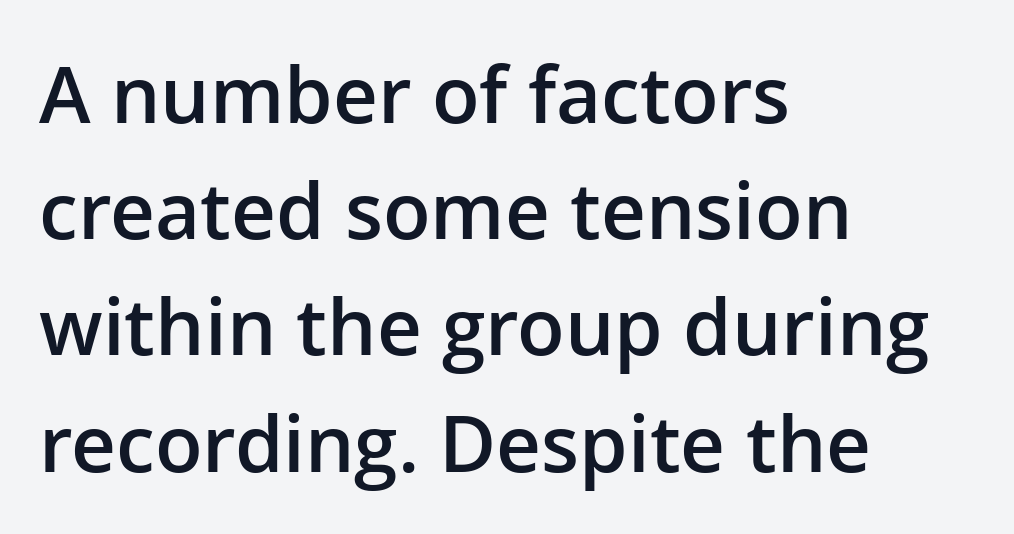
There is no visible air inserted between adjacent glyphs. Check the space under the baseline: it is left empty. Quick note: not italic, upright. Reading down the block, your eye returns to a fixed left position each line.
